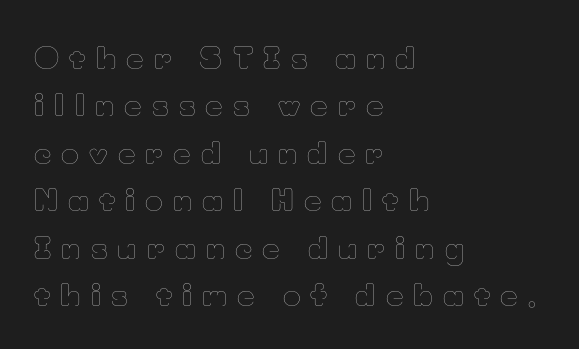
The image shows 30 px thin type, upright; set left-aligned, normal line spacing (1.58x), unusually wide letter spacing (+0.34 em), not underlined; low stroke contrast and a small x-height.
